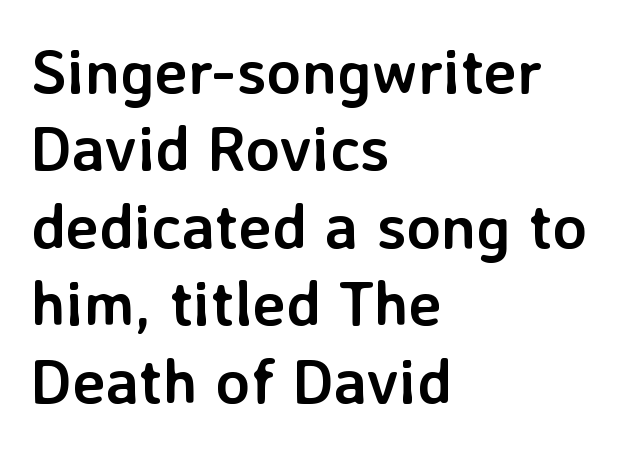
Grotesque or geometric, the face here clearly has no serifs. Every row of glyphs begins at an identical x-position on the left. Plenty of ink on the page — the face is bold. These lines keep a tight, regular rhythm from letter to letter.
